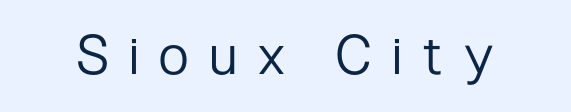
Q: Is the text bold? A: No.
Q: Is the text italic (slanted)? A: No, it is upright.
Q: Is the typeface a serif or a sans-serif typeface? A: Sans-serif.
Q: Is the text underlined? A: No.
Q: Is the spacing between letters normal or unusually wide? A: Unusually wide.
Q: Width (condensed, normal, or wide)? A: Condensed.
Q: Stroke contrast? A: Low.
Q: x-height? A: Medium.
Q: Monospaced? A: No.
